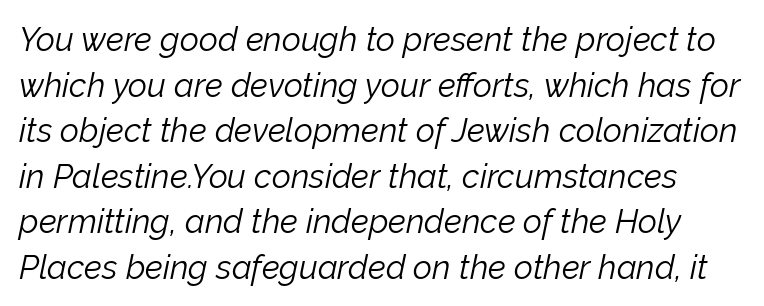
This reads as an unemphasized weight, regular at the heaviest. Style check: oblique. In terms of leading, this rendering sits right in the middle. Proportional: the letters do not fall into vertical columns. Nobody drew a line under any word here. Observe the ordinary spacing: letters are neighbours, not strangers.
